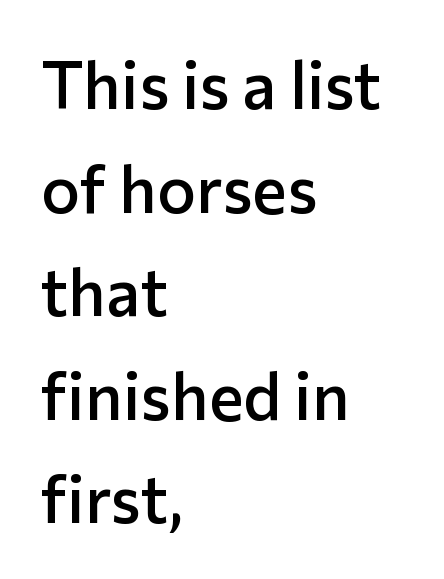
The image shows 66 px semibold sans-serif type, upright; set left-aligned, normal line spacing (1.57x), normal letter spacing, not underlined; low stroke contrast and a medium x-height.
